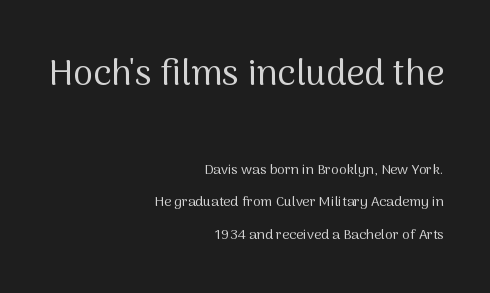
{"serif": "no", "italic": "no", "bold": "no", "weight": "regular", "width": "normal", "stroke_contrast": "medium", "x_height": "medium", "monospaced": "no", "underline": "no", "align": "right", "line_spacing": "loose", "line_spacing_ratio": 2.31, "letter_spacing": "normal", "letter_spacing_em": 0.0, "larger_block": "first", "size_ratio": 2.57, "glyph_px": 36}
